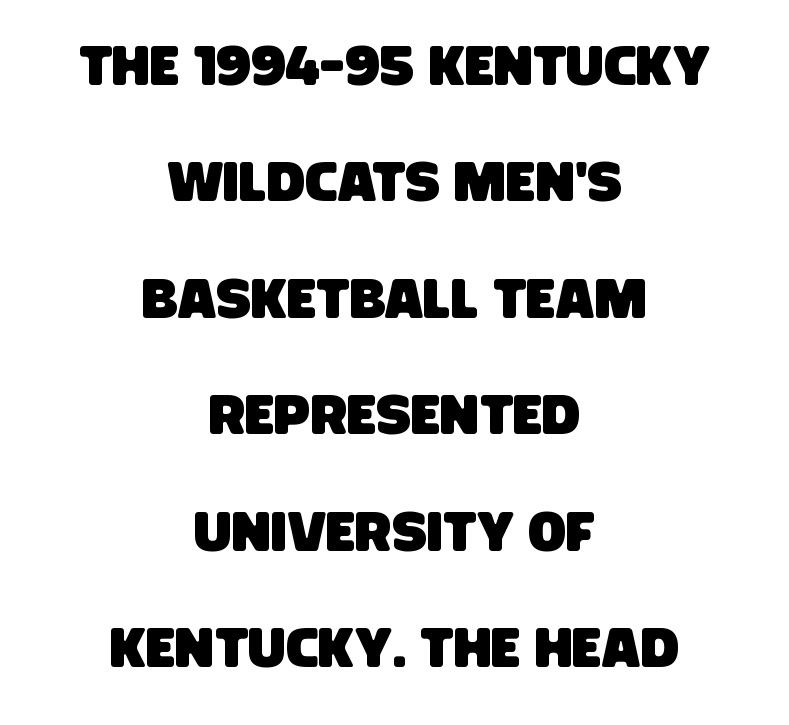
Q: Is the typeface a serif or a sans-serif typeface? A: Sans-serif.
Q: Is the text underlined? A: No.
Q: How is the paragraph aligned? A: Centered.
Q: Is the spacing between letters normal or unusually wide? A: Normal.
Q: Is the spacing between lines tight, normal or loose? A: Loose.
Q: Width (condensed, normal, or wide)? A: Condensed.
Q: Stroke contrast? A: Low.
Q: x-height? A: Large.
Q: Monospaced? A: No.
